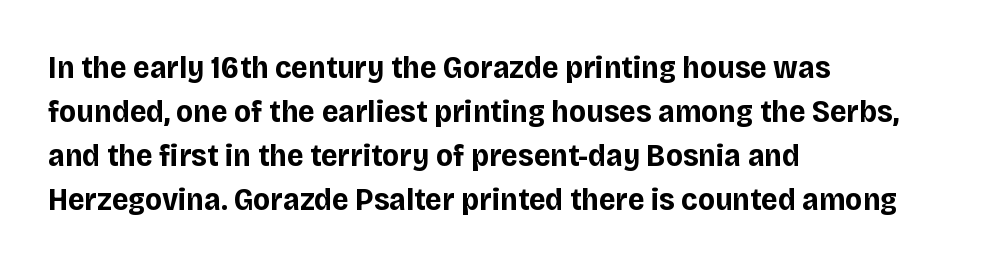
Q: Is the text bold? A: Yes.
Q: Is the text italic (slanted)? A: No, it is upright.
Q: Is the typeface a serif or a sans-serif typeface? A: Sans-serif.
Q: Is the text underlined? A: No.
Q: How is the paragraph aligned? A: Left-aligned.
Q: Is the spacing between letters normal or unusually wide? A: Normal.
Q: Is the spacing between lines tight, normal or loose? A: Normal.
Q: Width (condensed, normal, or wide)? A: Normal.
Q: Stroke contrast? A: Low.
Q: x-height? A: Large.
Q: Monospaced? A: No.
